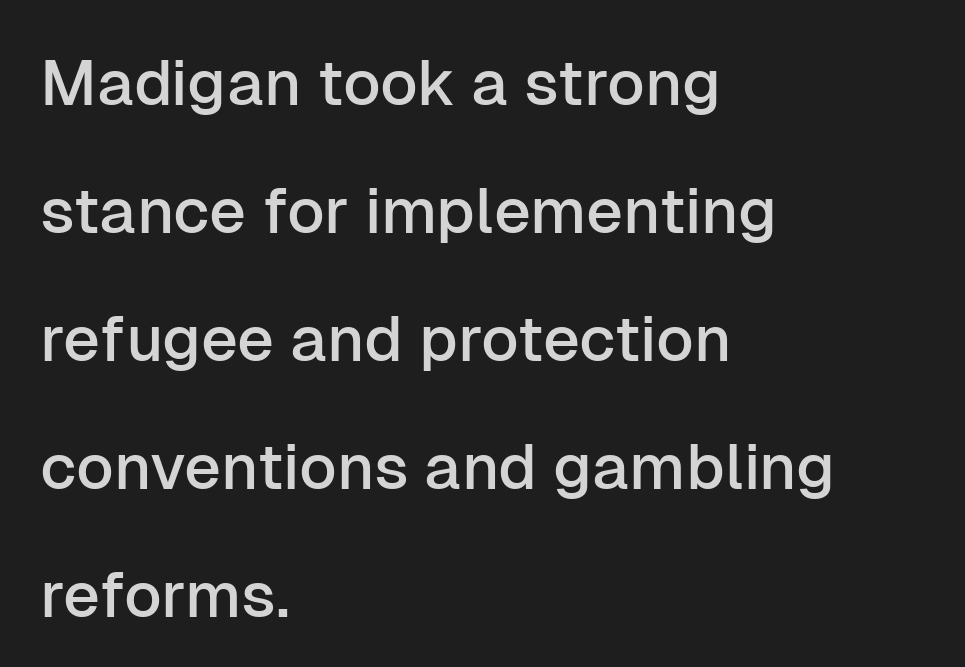
Ordinary non-slanted type is in use. Whoever set this chose breathing room over compactness in the vertical rhythm. Has an underline been added? It has not. Do the characters align in a grid? No, the font is proportional. In terms of letterspacing, this is plain default setting. Layout note: lines flush left.
